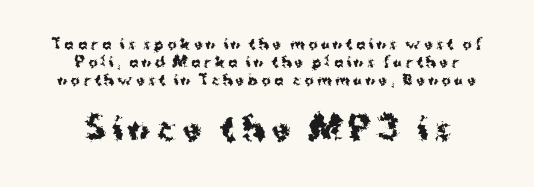
Q: Is the text bold? A: Yes.
Q: Is the text italic (slanted)? A: No, it is upright.
Q: Is the typeface a serif or a sans-serif typeface? A: Sans-serif.
Q: Is the text underlined? A: No.
Q: How is the paragraph aligned? A: Centered.
Q: Is the spacing between letters normal or unusually wide? A: Unusually wide.
Q: Is the spacing between lines tight, normal or loose? A: Normal.
Q: Which block of text is set in a larger size, the first (top) or the second (bottom)? A: The second (bottom) one.
Q: Width (condensed, normal, or wide)? A: Normal.
Q: Stroke contrast? A: Medium.
Q: x-height? A: Medium.
Q: Monospaced? A: No.
